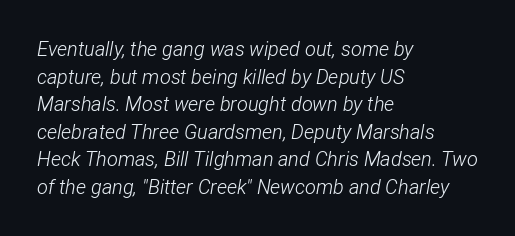
{"italic": "yes", "lean": "right", "slant_degrees": 12, "bold": "no", "underline": "no", "align": "left", "line_spacing": "normal", "line_spacing_ratio": 1.38, "letter_spacing": "normal", "letter_spacing_em": 0.0, "glyph_px": 20}
